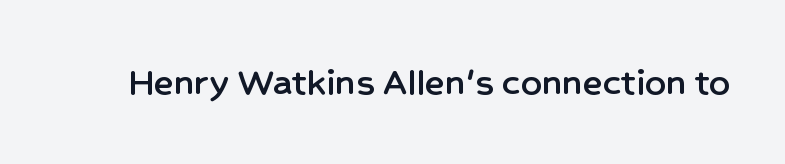
Students, note that the glyphs here touch the page at normal intervals. The gap between lines stays unmarked. The characters display no serif detailing; their extremities are plain. You could not count columns in this text — the font is proportionally spaced. Posture: straight, roman, zero tilt.
